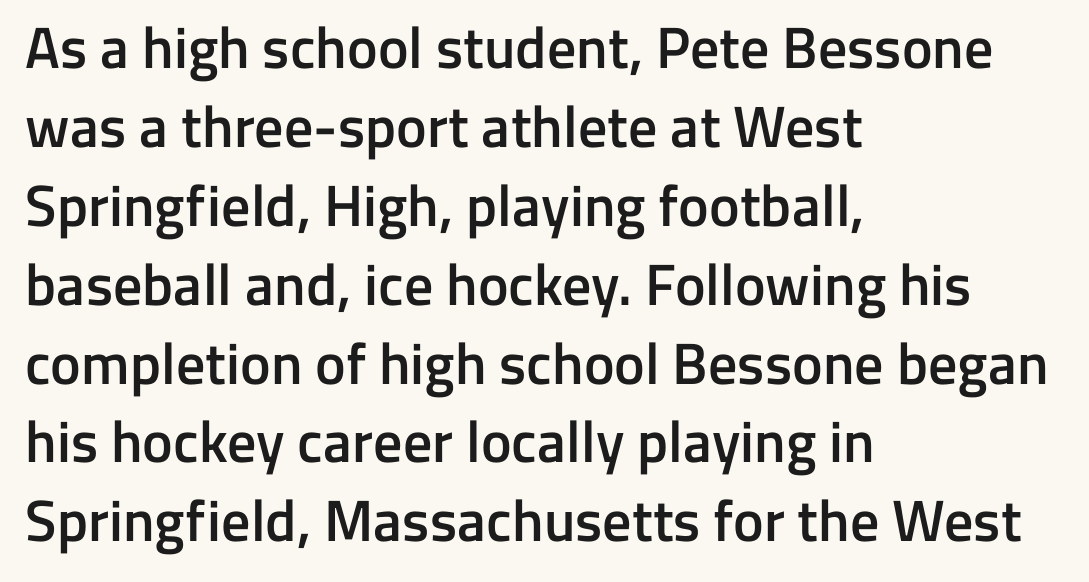
The image shows 58 px semibold sans-serif type, upright; set left-aligned, normal line spacing (1.36x), normal letter spacing, not underlined; low stroke contrast and a medium x-height.
